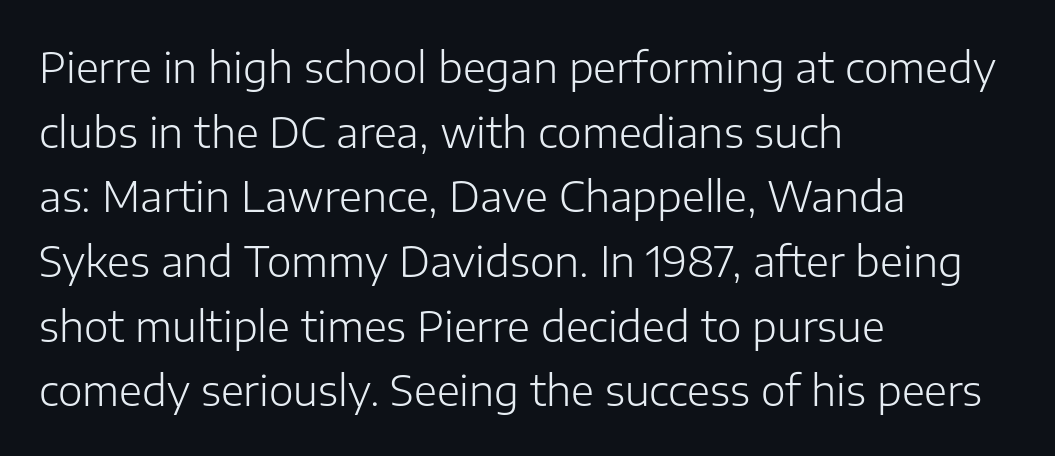
Each letter keeps its own natural width here, so spacing adapts to shape. This is not heavy type; no bold has been used. One-word summary of the alignment: left. The gaps between neighbouring characters are ordinary and unremarkable.
